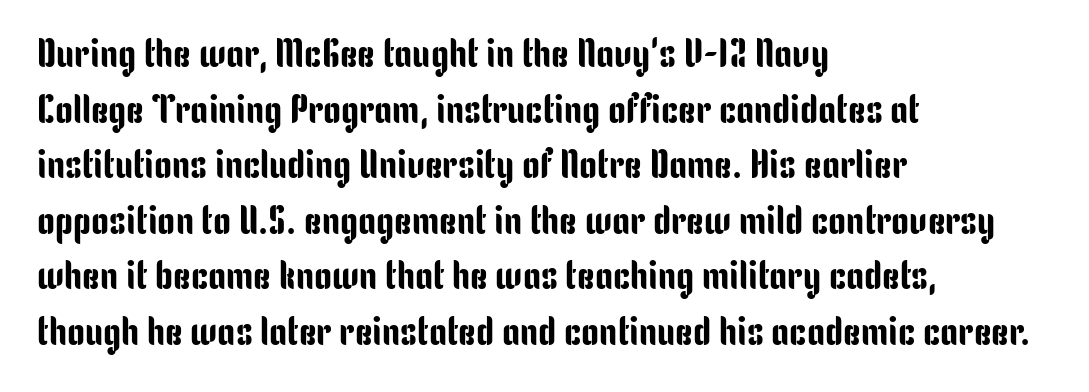
The font's upright variant was chosen for this text. Observe the ordinary spacing: letters are neighbours, not strangers. Normally led — the rows are evenly, conventionally spaced. Caption: multi-line text, flush left, ragged right.
